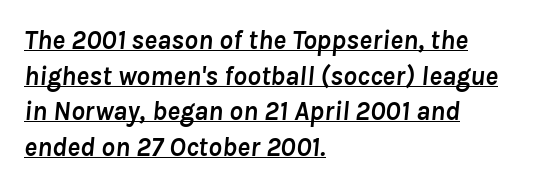
Q: Is the text bold? A: Yes.
Q: Is the text italic (slanted)? A: Yes, it leans right by about 8 degrees.
Q: Is the text underlined? A: Yes.
Q: How is the paragraph aligned? A: Left-aligned.
Q: Is the spacing between letters normal or unusually wide? A: Normal.
Q: Is the spacing between lines tight, normal or loose? A: Normal.
